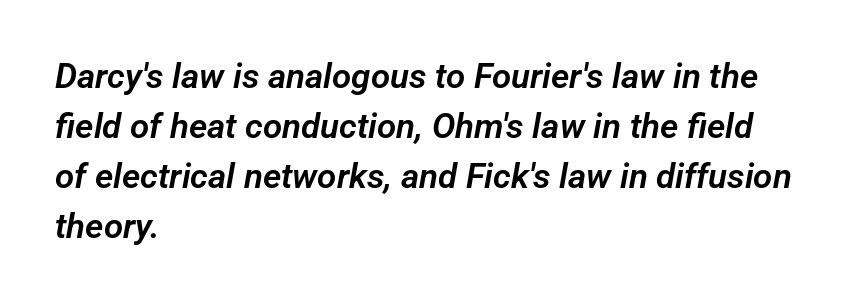
The passage shown is typed in a proportional face where columns would drift. Alignment: flush left. No word sits above an underline. Glyph-to-glyph distance matches everyday printed text. The vertical gap from one line to the next is medium. Stroke terminals: plain, sans-serif.
